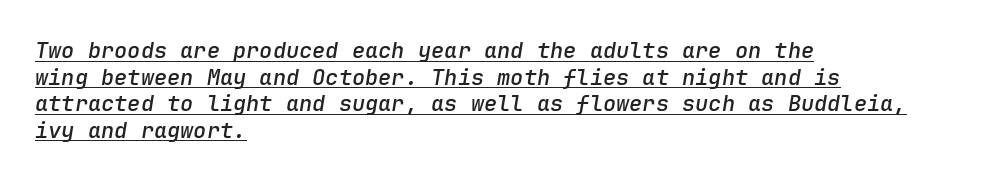
Q: Is the text bold? A: Semi-bold.
Q: Is the text italic (slanted)? A: Yes, it leans right by about 9 degrees.
Q: Is the text underlined? A: Yes.
Q: How is the paragraph aligned? A: Left-aligned.
Q: Is the spacing between letters normal or unusually wide? A: Normal.
